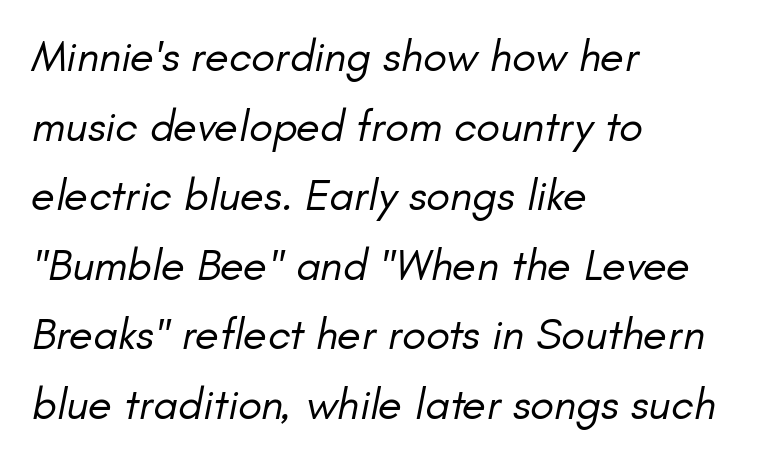
{"italic": "yes", "lean": "right", "slant_degrees": 11, "bold": "no", "weight": "regular", "width": "normal", "stroke_contrast": "low", "x_height": "small", "monospaced": "no", "underline": "no", "align": "left", "line_spacing": "normal", "line_spacing_ratio": 1.58, "letter_spacing": "normal", "letter_spacing_em": 0.0, "glyph_px": 44}
